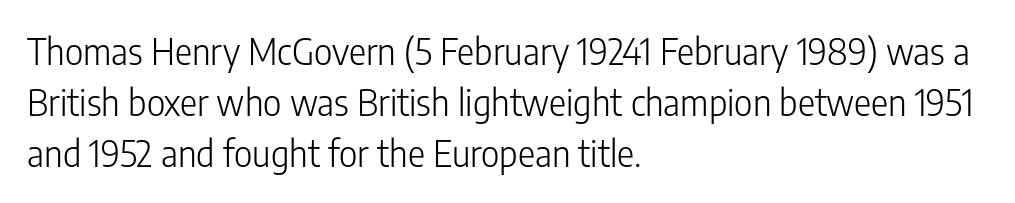
Q: Is the text bold? A: No.
Q: Is the text italic (slanted)? A: No, it is upright.
Q: Is the typeface a serif or a sans-serif typeface? A: Sans-serif.
Q: Is the text underlined? A: No.
Q: How is the paragraph aligned? A: Left-aligned.
Q: Is the spacing between letters normal or unusually wide? A: Normal.
Q: Is the spacing between lines tight, normal or loose? A: Normal.
Q: Width (condensed, normal, or wide)? A: Condensed.
Q: Stroke contrast? A: Low.
Q: x-height? A: Medium.
Q: Monospaced? A: No.
